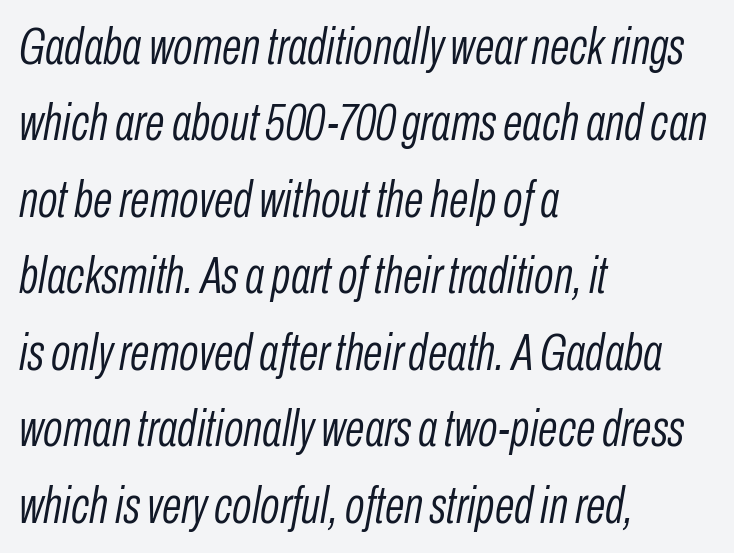
Q: Is the text bold? A: No.
Q: Is the text italic (slanted)? A: Yes, it leans right by about 10 degrees.
Q: Is the text underlined? A: No.
Q: How is the paragraph aligned? A: Left-aligned.
Q: Is the spacing between letters normal or unusually wide? A: Normal.
Q: Is the spacing between lines tight, normal or loose? A: Normal.
Q: Width (condensed, normal, or wide)? A: Condensed.
Q: Stroke contrast? A: Low.
Q: x-height? A: Medium.
Q: Monospaced? A: No.
